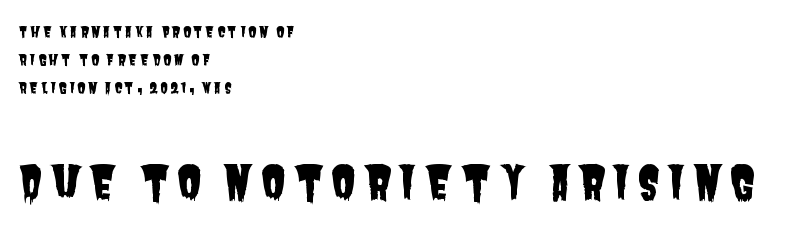
The image shows 46 px condensed sans-serif type; set left-aligned, line spacing 1.87x, not underlined; the second (bottom) block is 3.07x larger; low stroke contrast and a large x-height.
